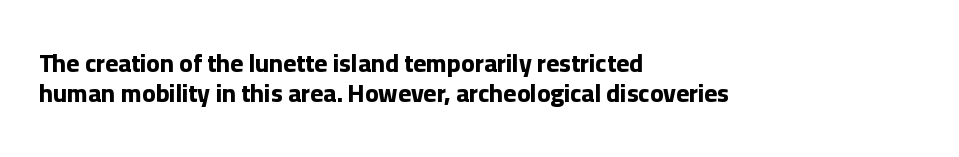
Q: Is the text bold? A: Yes.
Q: Is the text italic (slanted)? A: No, it is upright.
Q: Is the text underlined? A: No.
Q: How is the paragraph aligned? A: Left-aligned.
Q: Is the spacing between letters normal or unusually wide? A: Normal.
